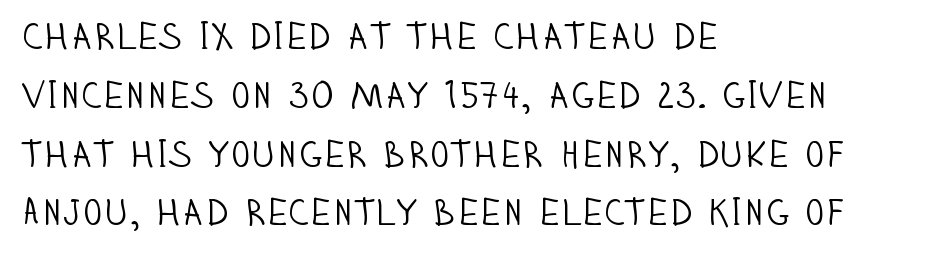
The image shows 37 px light, condensed sans-serif type, upright; set left-aligned, normal line spacing (1.59x), normal letter spacing, not underlined; low stroke contrast and a large x-height.
